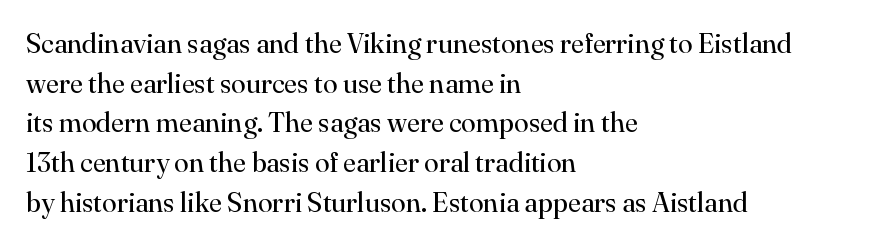
The image shows 27 px text type, upright; set left-aligned, normal line spacing (1.47x), normal letter spacing, not underlined.
